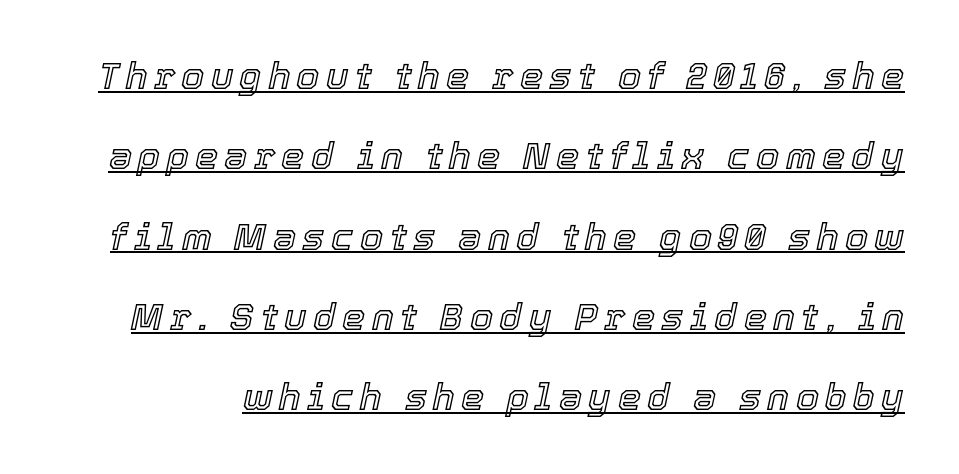
Q: Is the text italic (slanted)? A: Yes, it leans right by about 12 degrees.
Q: Is the text underlined? A: Yes.
Q: Is the spacing between lines tight, normal or loose? A: Loose.
Q: Width (condensed, normal, or wide)? A: Normal.
Q: x-height? A: Medium.
Q: Monospaced? A: No.
